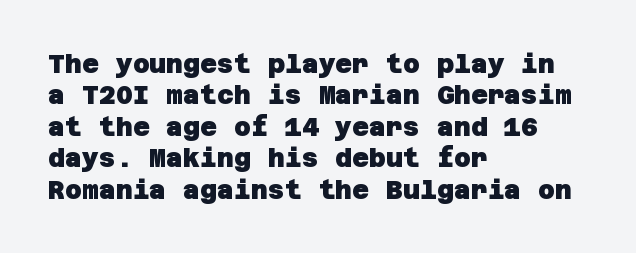
The glyphs are unaccompanied by any horizontal stroke below them. Weight check: bold — yes, fully. Glyph-to-glyph distance matches everyday printed text. Teacher's note: observe the even left margin — that is flush-left alignment.
